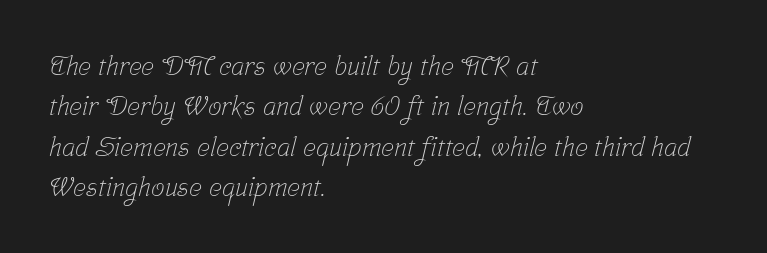
The image shows 27 px text type; set left-aligned, normal line spacing (1.5x), normal letter spacing, not underlined.
